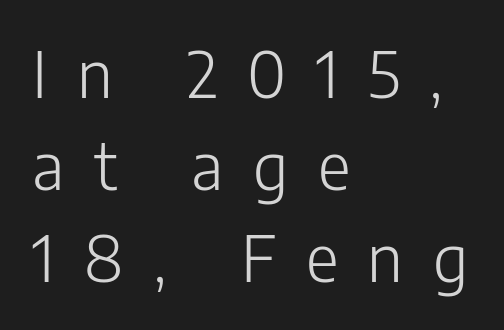
Q: Is the text bold? A: No.
Q: Is the text italic (slanted)? A: No, it is upright.
Q: Is the typeface a serif or a sans-serif typeface? A: Sans-serif.
Q: Is the text underlined? A: No.
Q: How is the paragraph aligned? A: Left-aligned.
Q: Is the spacing between letters normal or unusually wide? A: Unusually wide.
Q: Is the spacing between lines tight, normal or loose? A: Normal.
Q: Width (condensed, normal, or wide)? A: Normal.
Q: Stroke contrast? A: Low.
Q: x-height? A: Medium.
Q: Monospaced? A: No.
